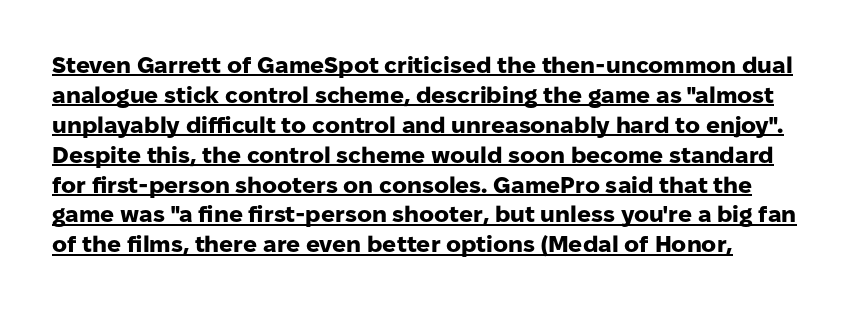
{"italic": "no", "bold": "yes", "underline": "yes", "line_spacing": "normal", "line_spacing_ratio": 1.3, "letter_spacing": "normal", "letter_spacing_em": 0.0, "glyph_px": 23}
